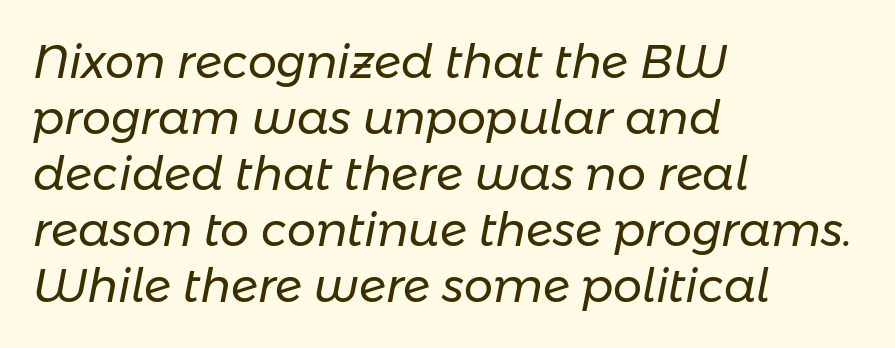
Between one letter and the next there's only the usual sliver of space. This sample has the flowing, uneven cadence of proportional lettering. The gap between lines stays unmarked. The passage shown is not bold in any degree.
